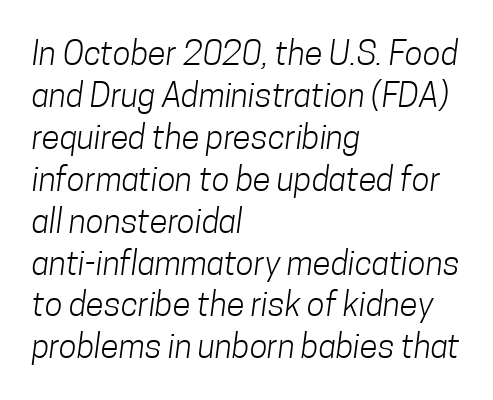
Q: Is the text bold? A: No.
Q: Is the typeface a serif or a sans-serif typeface? A: Sans-serif.
Q: Is the text underlined? A: No.
Q: How is the paragraph aligned? A: Left-aligned.
Q: Is the spacing between letters normal or unusually wide? A: Normal.
Q: Is the spacing between lines tight, normal or loose? A: Normal.
Q: Width (condensed, normal, or wide)? A: Condensed.
Q: Stroke contrast? A: Low.
Q: x-height? A: Medium.
Q: Monospaced? A: No.
